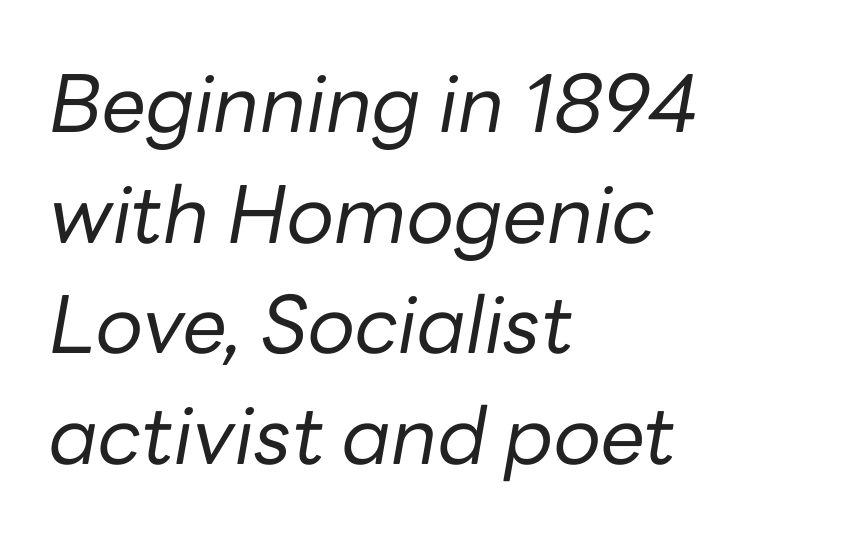
The image shows 79 px regular-weight type, italic (leaning right); set left-aligned, normal line spacing (1.4x), normal letter spacing, not underlined; low stroke contrast and a medium x-height.
